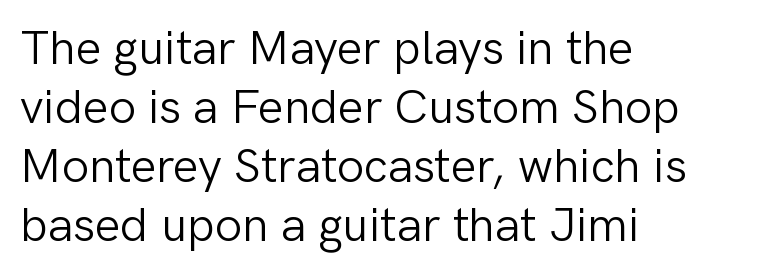
{"serif": "no", "italic": "no", "bold": "no", "weight": "light", "width": "normal", "stroke_contrast": "low", "x_height": "medium", "monospaced": "no", "underline": "no", "align": "left", "line_spacing_ratio": 1.23, "letter_spacing": "normal", "letter_spacing_em": 0.0, "glyph_px": 48}
